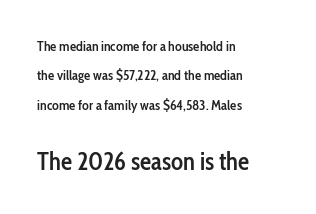
The image shows 25 px text type, upright; set left-aligned, loose line spacing (2.09x), normal letter spacing, not underlined; the second (bottom) block is 1.79x larger.
